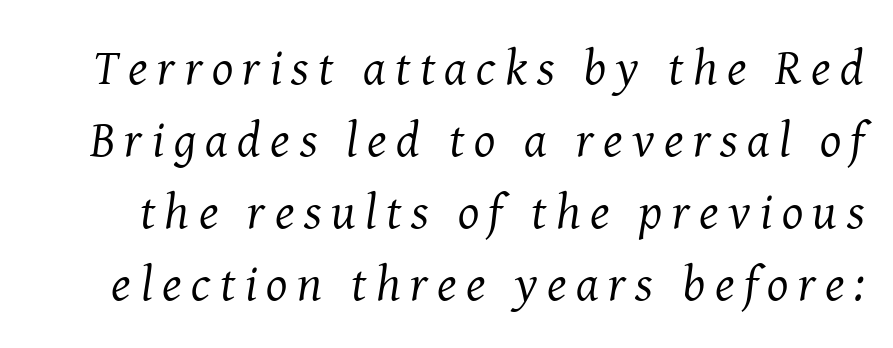
{"serif": "yes", "italic": "yes", "lean": "right", "slant_degrees": 8, "bold": "no", "weight": "regular", "width": "normal", "stroke_contrast": "medium", "x_height": "medium", "monospaced": "no", "underline": "no", "line_spacing": "normal", "line_spacing_ratio": 1.44, "glyph_px": 50}
